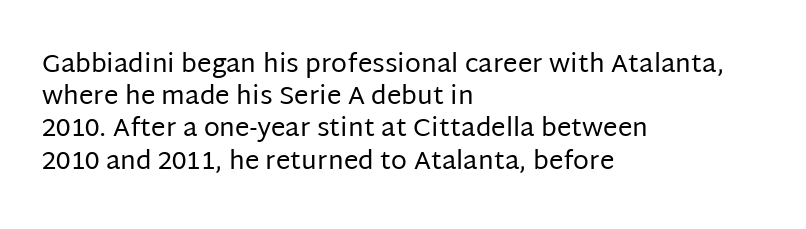
The image shows 26 px text type, upright; set left-aligned, line spacing 1.24x, normal letter spacing, not underlined.
